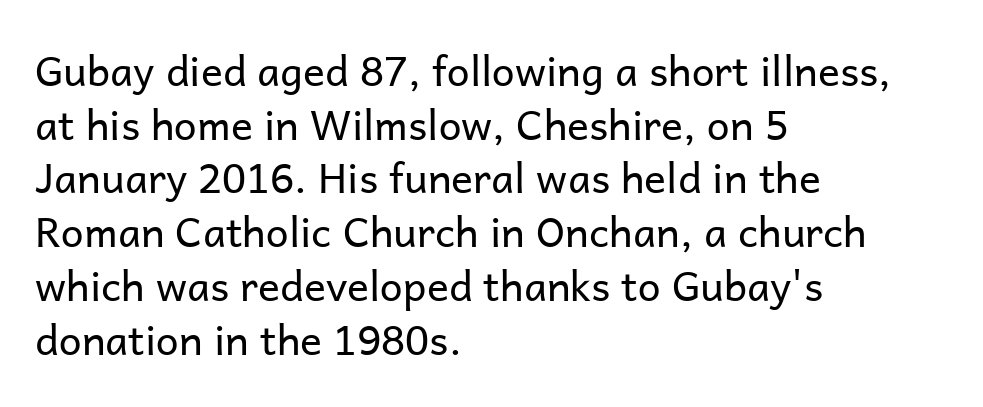
The image shows 41 px regular-weight sans-serif type, upright; set left-aligned, normal line spacing (1.31x), normal letter spacing, not underlined; low stroke contrast and a medium x-height.
